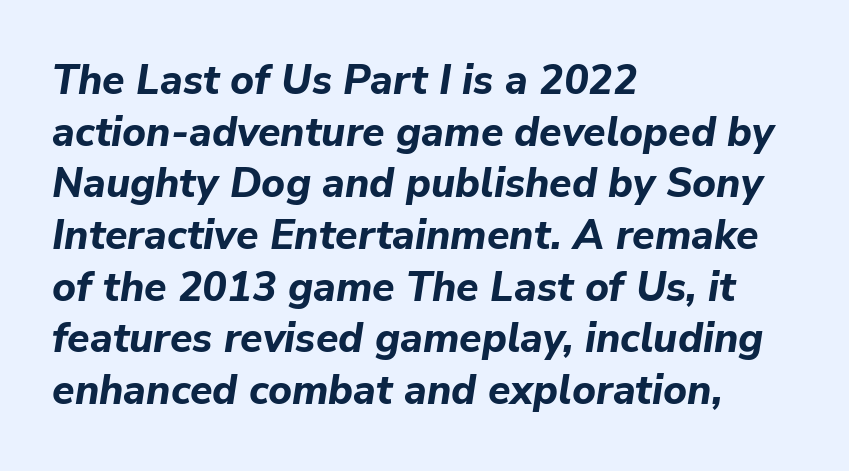
The image shows 41 px bold type, italic (leaning right); set left-aligned, normal line spacing (1.26x), normal letter spacing, not underlined; low stroke contrast and a medium x-height.
